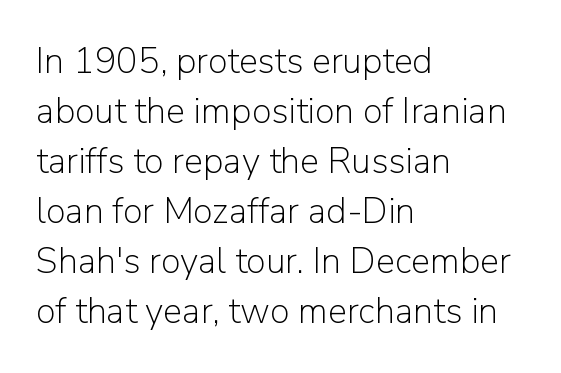
{"serif": "no", "italic": "no", "bold": "no", "weight": "light", "width": "normal", "stroke_contrast": "low", "x_height": "medium", "monospaced": "no", "underline": "no", "align": "left", "line_spacing": "normal", "line_spacing_ratio": 1.39, "letter_spacing": "normal", "letter_spacing_em": 0.0, "glyph_px": 36}
